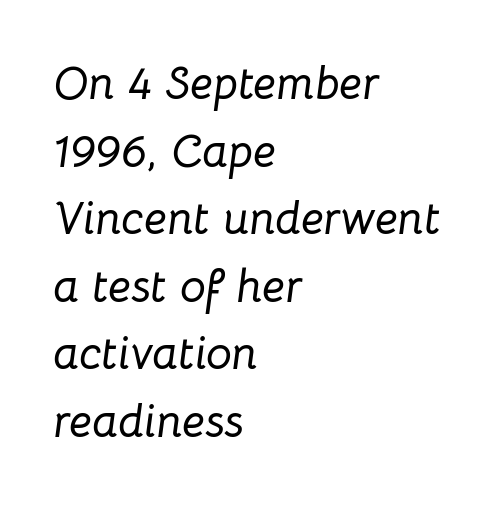
The image shows 46 px text type, italic (leaning right); set left-aligned, normal line spacing (1.47x), normal letter spacing, not underlined; low stroke contrast and a medium x-height.
